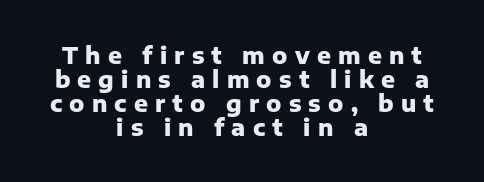
The image shows 23 px bold type, upright; set centered, tight line spacing (1.04x), unusually wide letter spacing (+0.31 em), not underlined.
